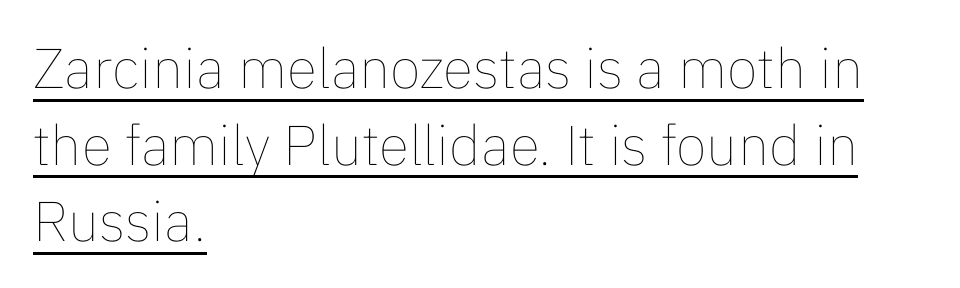
The image shows 56 px thin type, upright; set left-aligned, normal line spacing (1.37x), normal letter spacing, underlined; low stroke contrast and a medium x-height.
